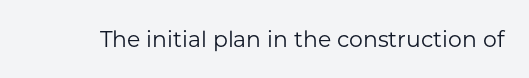
Q: Is the text bold? A: No.
Q: Is the text italic (slanted)? A: No, it is upright.
Q: Is the text underlined? A: No.
Q: Is the spacing between letters normal or unusually wide? A: Normal.
